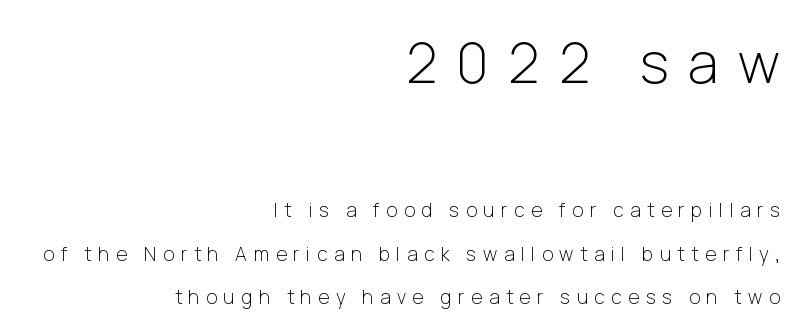
The image shows 56 px light sans-serif type, upright; set right-aligned, loose line spacing (2.29x), unusually wide letter spacing (+0.35 em), not underlined; the first (top) block is 2.95x larger; low stroke contrast and a medium x-height.
